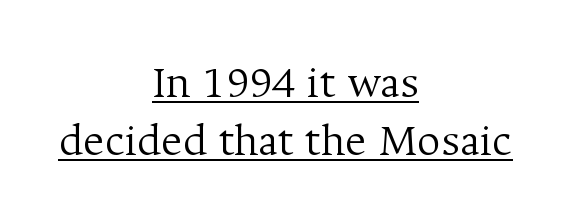
Q: Is the text bold? A: No.
Q: Is the text italic (slanted)? A: No, it is upright.
Q: Is the typeface a serif or a sans-serif typeface? A: Serif.
Q: Is the text underlined? A: Yes.
Q: How is the paragraph aligned? A: Centered.
Q: Is the spacing between letters normal or unusually wide? A: Normal.
Q: Is the spacing between lines tight, normal or loose? A: Normal.
Q: Width (condensed, normal, or wide)? A: Normal.
Q: Stroke contrast? A: Medium.
Q: x-height? A: Medium.
Q: Monospaced? A: No.
